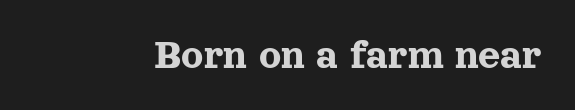
Q: Is the text italic (slanted)? A: No, it is upright.
Q: Is the typeface a serif or a sans-serif typeface? A: Serif.
Q: Is the text underlined? A: No.
Q: Is the spacing between letters normal or unusually wide? A: Normal.
Q: Width (condensed, normal, or wide)? A: Normal.
Q: x-height? A: Medium.
Q: Monospaced? A: No.
